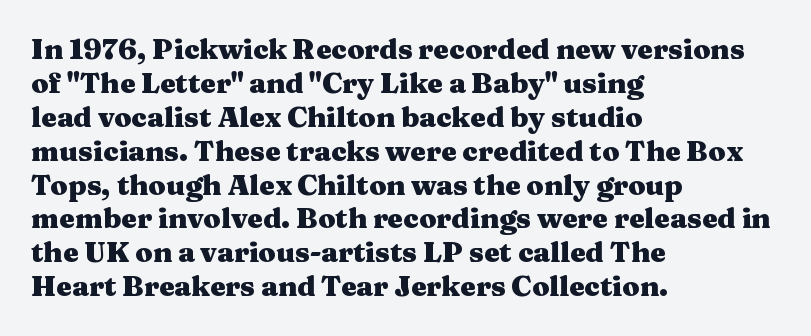
To sum up the face: it has serifs. Character widths vary here, with narrow letters taking less room than wide ones. The horizontal fit of the characters is conventional and even. Emphasis by weight is at full strength: bold.
